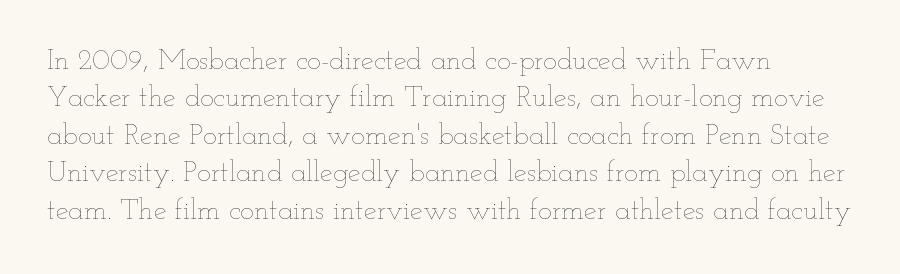
The image shows 29 px thin, wide type, upright; set left-aligned, normal line spacing (1.29x), normal letter spacing, not underlined; low stroke contrast and a small x-height.
